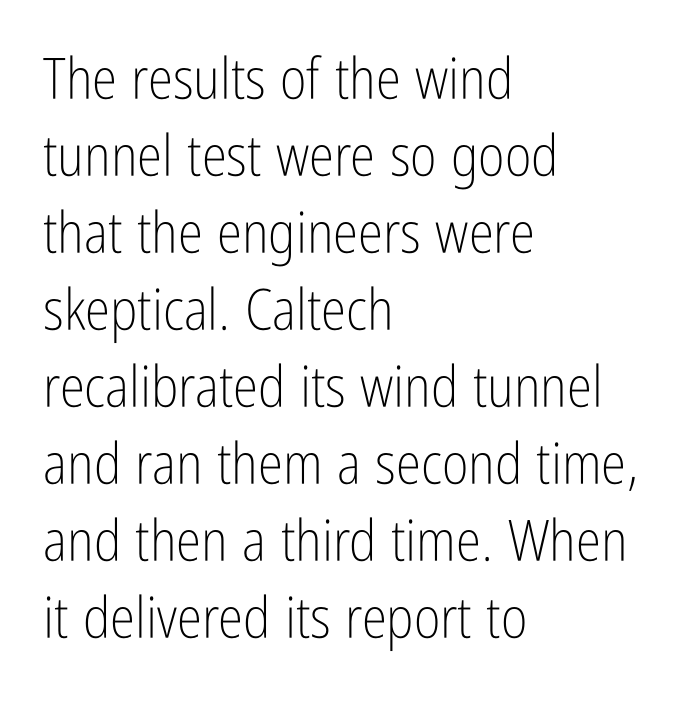
What's the leading like? Ordinary, nothing unusual. Looks like regular typesetting: each glyph gets only the width it needs. The gap between lines stays unmarked. Honestly, the letter spacing is just normal — you wouldn't notice it.
